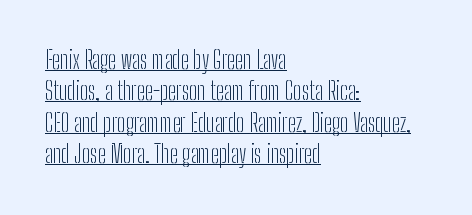
Q: Is the text bold? A: No.
Q: Is the text italic (slanted)? A: No, it is upright.
Q: Is the text underlined? A: Yes.
Q: How is the paragraph aligned? A: Left-aligned.
Q: Is the spacing between letters normal or unusually wide? A: Normal.
Q: Is the spacing between lines tight, normal or loose? A: Normal.
